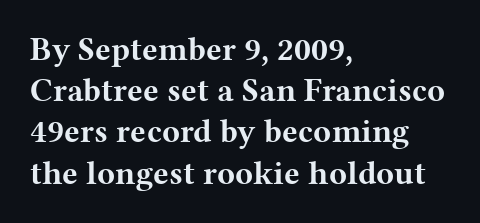
Is the letter spacing exaggerated? No — it looks like the ordinary default. Unlike a clean sans, this face finishes its strokes with serifs. Think of a printed novel: that variable character pitch is what you see here. Leading matches the norm, producing a regular column. The glyphs have the mass of a bold cut.
